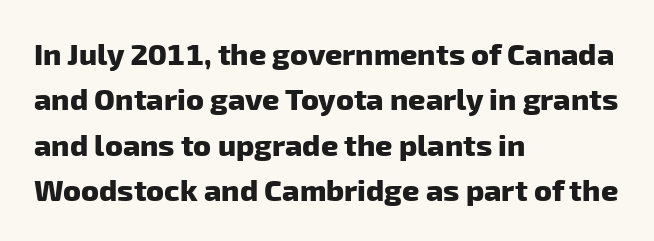
Q: Is the text bold? A: Yes.
Q: Is the typeface a serif or a sans-serif typeface? A: Sans-serif.
Q: Is the text underlined? A: No.
Q: How is the paragraph aligned? A: Left-aligned.
Q: Is the spacing between letters normal or unusually wide? A: Normal.
Q: Is the spacing between lines tight, normal or loose? A: Normal.
Q: Width (condensed, normal, or wide)? A: Normal.
Q: Stroke contrast? A: Low.
Q: x-height? A: Medium.
Q: Monospaced? A: No.
